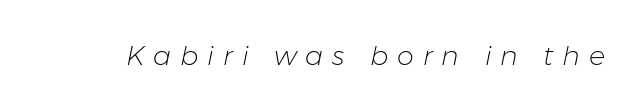
On a weight scale, this lands at 450 or below. Italic: yes, the glyphs are oblique. Words float on clear page, feet unadorned. In terms of letterspacing, this is a distinctly airy, spread setting.
